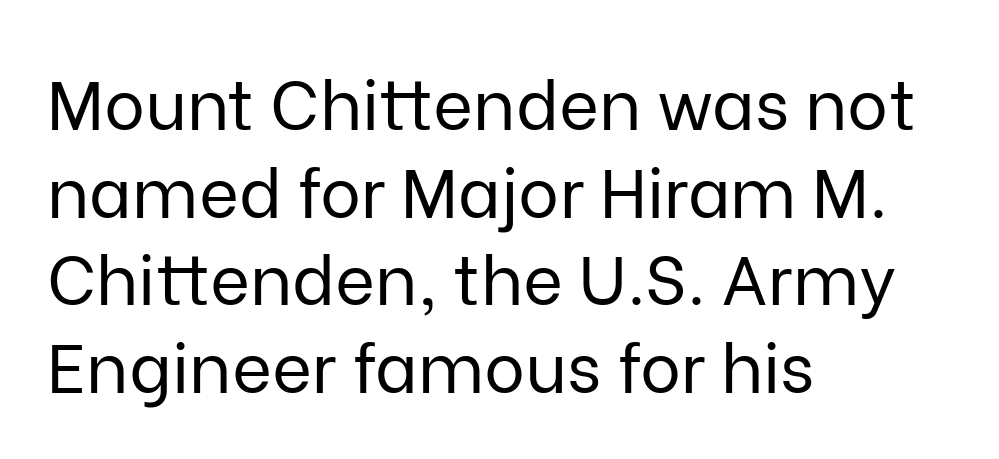
{"serif": "no", "italic": "no", "bold": "no", "weight": "regular", "width": "normal", "stroke_contrast": "low", "x_height": "medium", "monospaced": "no", "underline": "no", "align": "left", "line_spacing": "normal", "line_spacing_ratio": 1.27, "letter_spacing": "normal", "letter_spacing_em": 0.0, "glyph_px": 69}
